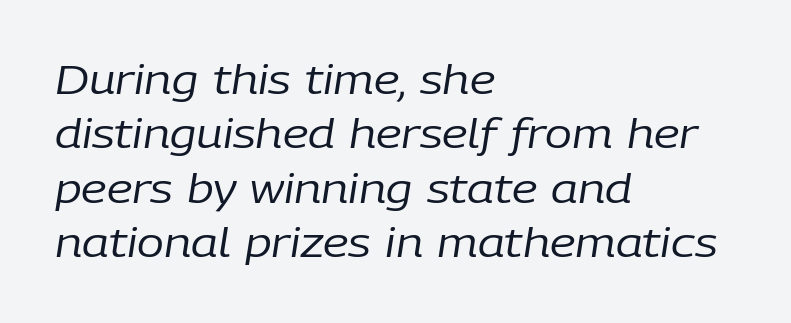
The image shows 40 px regular-weight type, italic (leaning right); set left-aligned, normal line spacing (1.36x), normal letter spacing, not underlined; low stroke contrast and a medium x-height.
